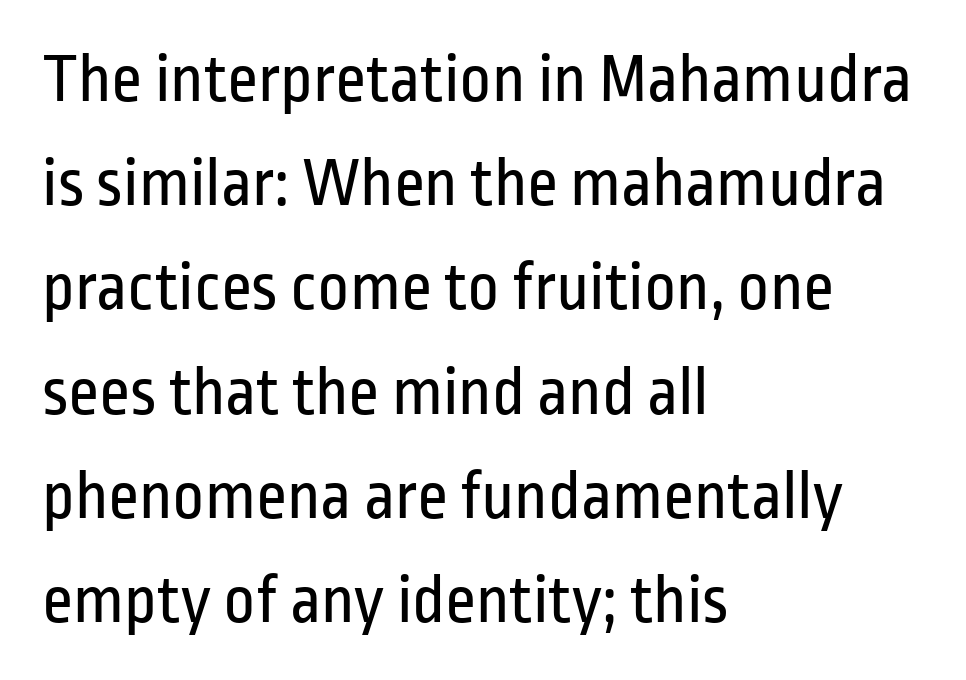
The rag falls on the right side of this text block. The rendering uses natural spacing where letterforms have individual widths. Default kerning and tracking; the words read as compact shapes. The passage shown stacks its lines at a standard gap. I'd call this a sans setting — the letters go barefoot.
